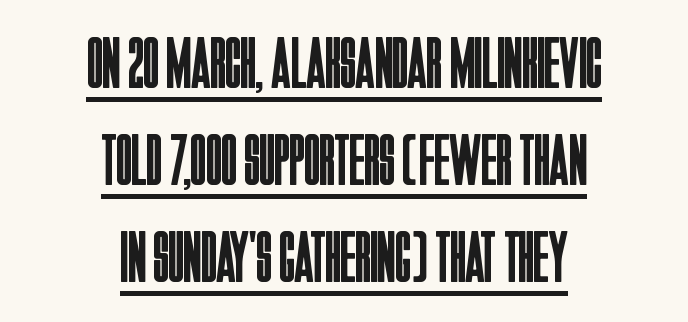
Is there an underline? Yes — a line sits under the letters. Caption: multi-line text, centered on the measure. If you drew a line through each stem, it would be perfectly vertical. Think of a printed novel: that variable character pitch is what you see here. Stroke thickness stays within the range of a standard reading face or lighter.
